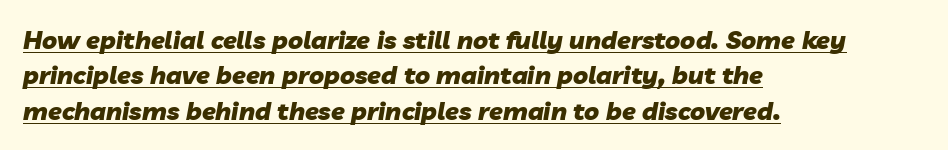
Q: Is the text bold? A: Yes.
Q: Is the text italic (slanted)? A: Yes, it leans right by about 10 degrees.
Q: Is the text underlined? A: Yes.
Q: How is the paragraph aligned? A: Left-aligned.
Q: Is the spacing between letters normal or unusually wide? A: Normal.
Q: Is the spacing between lines tight, normal or loose? A: Normal.
